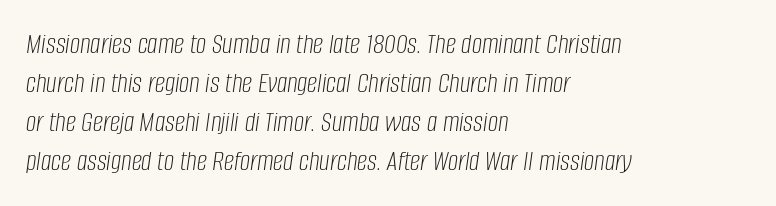
{"italic": "yes", "lean": "right", "slant_degrees": 8, "bold": "no", "weight": "light", "width": "condensed", "stroke_contrast": "low", "x_height": "large", "monospaced": "no", "underline": "no", "align": "left", "line_spacing": "normal", "line_spacing_ratio": 1.35, "letter_spacing": "normal", "letter_spacing_em": 0.0, "glyph_px": 29}
